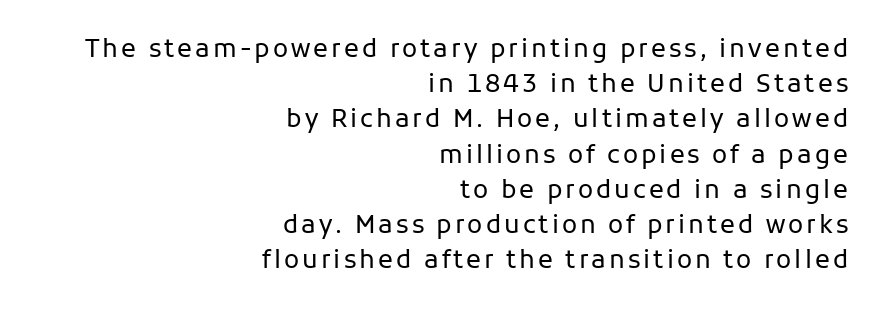
The image shows 25 px text type, upright; set right-aligned, normal line spacing (1.41x), not underlined.
